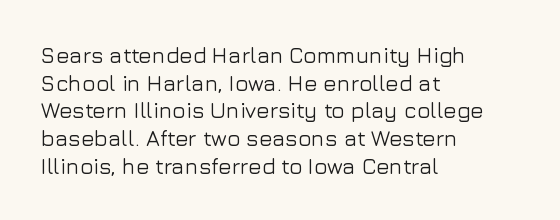
Q: Is the text italic (slanted)? A: No, it is upright.
Q: Is the text underlined? A: No.
Q: How is the paragraph aligned? A: Left-aligned.
Q: Is the spacing between letters normal or unusually wide? A: Normal.
Q: Is the spacing between lines tight, normal or loose? A: Normal.
